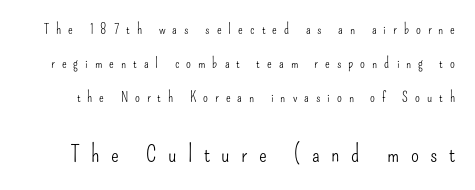
The image shows 23 px text type, upright; set loose line spacing (2.42x), unusually wide letter spacing (+0.5 em), not underlined; the second (bottom) block is 1.64x larger.
